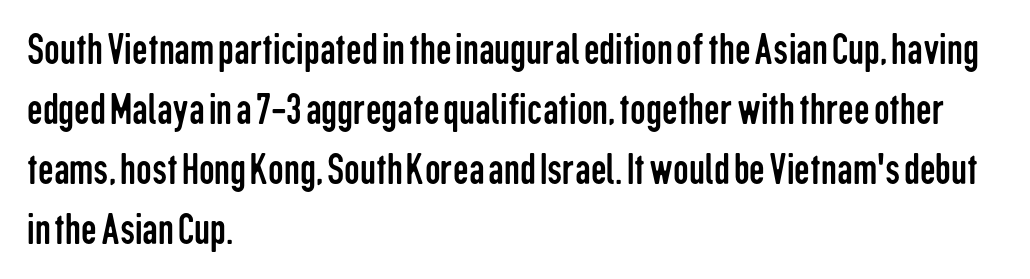
Q: Is the text bold? A: No.
Q: Is the text italic (slanted)? A: No, it is upright.
Q: Is the typeface a serif or a sans-serif typeface? A: Sans-serif.
Q: Is the text underlined? A: No.
Q: How is the paragraph aligned? A: Left-aligned.
Q: Is the spacing between letters normal or unusually wide? A: Normal.
Q: Is the spacing between lines tight, normal or loose? A: Normal.
Q: Width (condensed, normal, or wide)? A: Condensed.
Q: Stroke contrast? A: Low.
Q: x-height? A: Medium.
Q: Monospaced? A: No.
